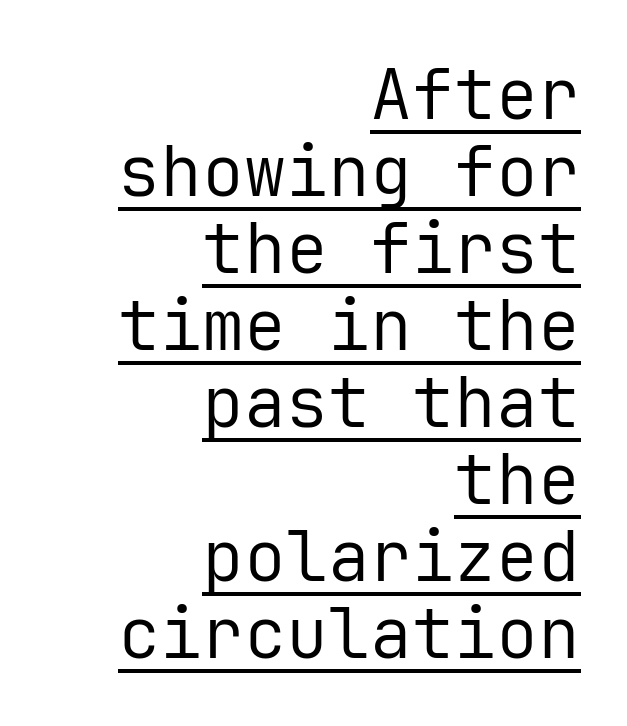
Stroke thickness stays within the range of a standard reading face or lighter. The words here are underlined. Posture: vertical. The ragged edge is on the left, which tells us the setting is flush right.
